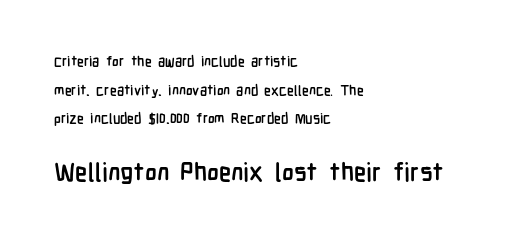
The image shows 25 px bold type, upright; set left-aligned, loose line spacing (2.05x), normal letter spacing, not underlined; the second (bottom) block is 1.79x larger.
